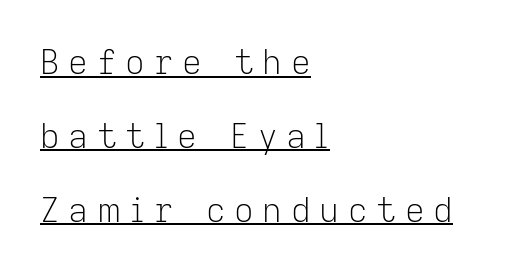
{"serif": "no", "italic": "no", "bold": "no", "weight": "light", "width": "normal", "stroke_contrast": "low", "x_height": "medium", "monospaced": "no", "underline": "yes", "align": "left", "line_spacing": "loose", "line_spacing_ratio": 2.17, "letter_spacing": "wide", "letter_spacing_em": 0.26, "glyph_px": 34}
